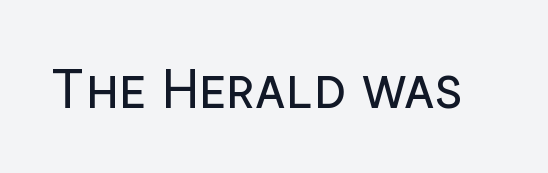
Q: Is the text bold? A: No.
Q: Is the text italic (slanted)? A: No, it is upright.
Q: Is the typeface a serif or a sans-serif typeface? A: Sans-serif.
Q: Is the text underlined? A: No.
Q: Is the spacing between letters normal or unusually wide? A: Normal.
Q: Width (condensed, normal, or wide)? A: Normal.
Q: Stroke contrast? A: Low.
Q: x-height? A: Medium.
Q: Monospaced? A: No.
